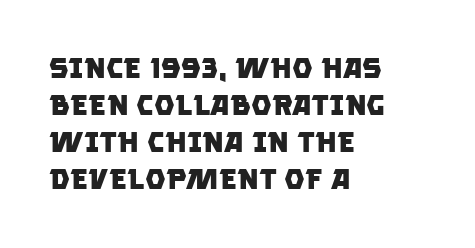
Look at the bottom of the vertical strokes: they stop flat, with no serifs. Horizontal alignment here is leftward, the default for most running prose. Does the leading feel generous? No, just average. The rendering uses natural spacing where letterforms have individual widths. Spacing between characters is what you'd get straight out of the box.
